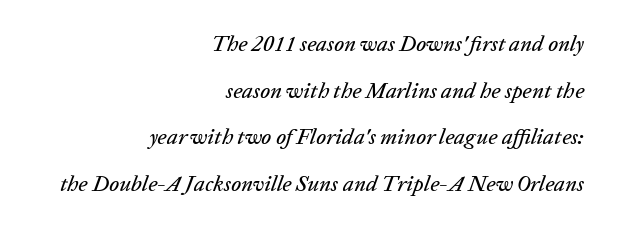
{"italic": "yes", "lean": "right", "slant_degrees": 20, "underline": "no", "align": "right", "line_spacing": "loose", "line_spacing_ratio": 2.12, "letter_spacing": "normal", "letter_spacing_em": 0.0, "glyph_px": 22}
